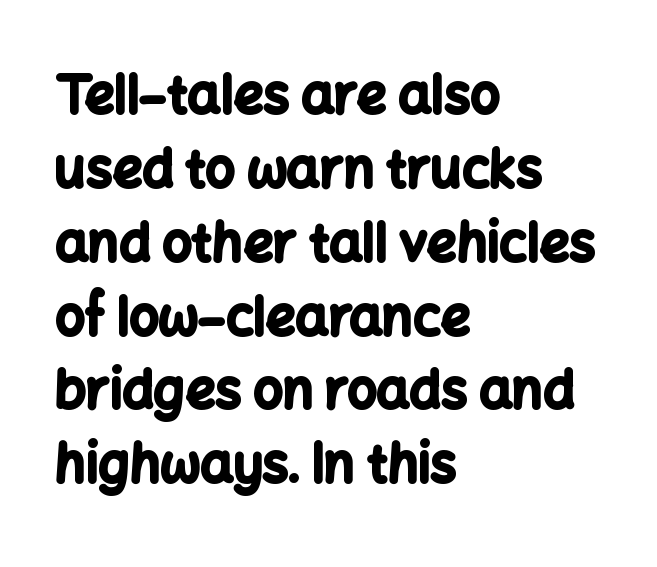
The image shows 52 px bold sans-serif type, upright; set left-aligned, normal line spacing (1.42x), normal letter spacing, not underlined; low stroke contrast and a medium x-height.
